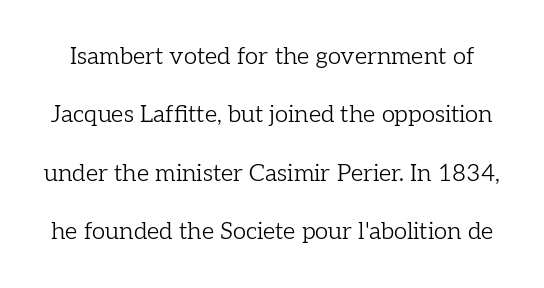
The image shows 24 px text type, upright; set loose line spacing (2.43x), normal letter spacing, not underlined.
